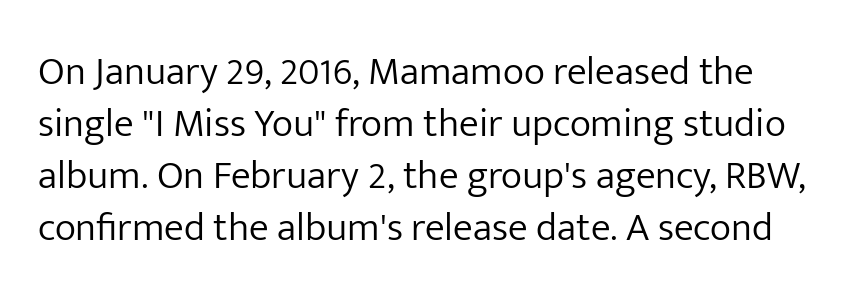
{"serif": "no", "italic": "no", "bold": "no", "weight": "light", "width": "normal", "stroke_contrast": "low", "x_height": "medium", "monospaced": "no", "underline": "no", "line_spacing": "normal", "line_spacing_ratio": 1.3, "letter_spacing": "normal", "letter_spacing_em": 0.0, "glyph_px": 40}
